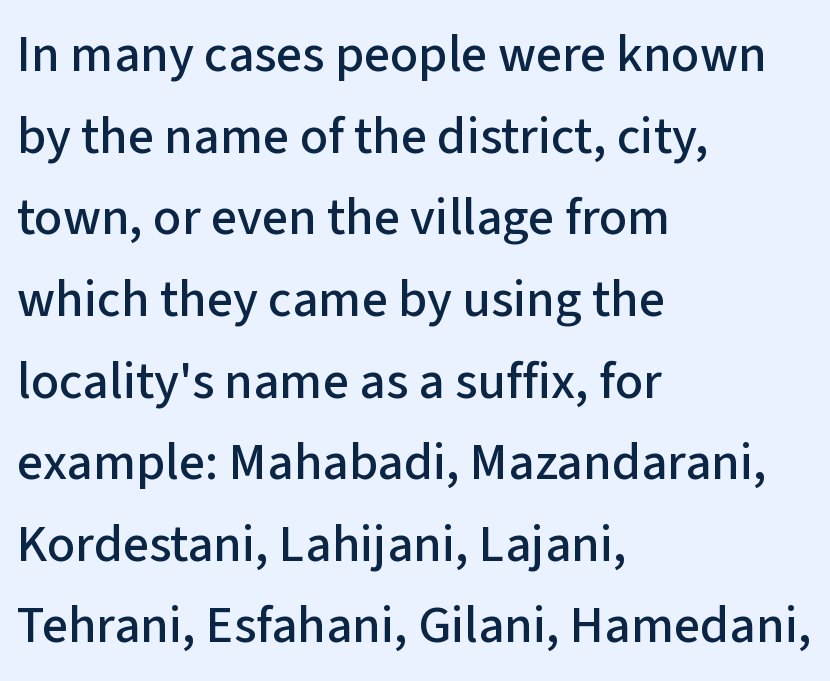
{"serif": "no", "italic": "no", "width": "normal", "stroke_contrast": "low", "x_height": "medium", "monospaced": "no", "underline": "no", "align": "left", "line_spacing": "normal", "line_spacing_ratio": 1.57, "letter_spacing": "normal", "letter_spacing_em": 0.0, "glyph_px": 52}
